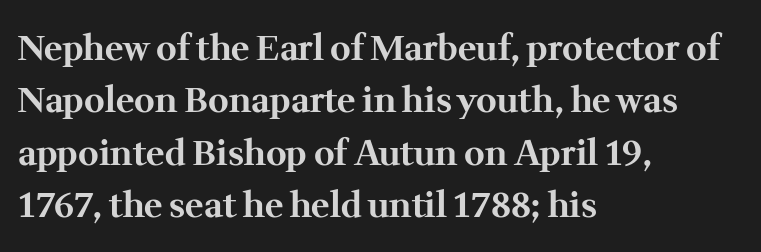
{"serif": "yes", "italic": "no", "bold": "yes", "weight": "bold", "width": "normal", "stroke_contrast": "medium", "x_height": "medium", "monospaced": "no", "underline": "no", "align": "left", "line_spacing": "normal", "line_spacing_ratio": 1.5, "letter_spacing": "normal", "letter_spacing_em": 0.0, "glyph_px": 35}
